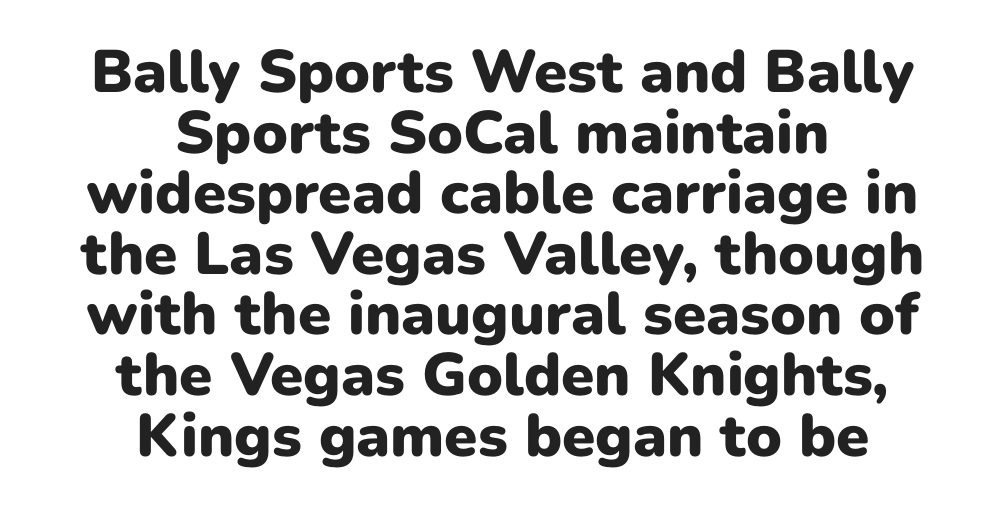
The image shows 60 px heavy sans-serif type, upright; set centered, tight line spacing (1.01x), normal letter spacing, not underlined; low stroke contrast and a medium x-height.
